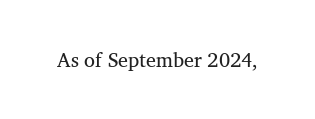
Posture: upright roman. Short note: letters normally spaced. The weight would be labelled regular, book, light, or lighter still. Lines of text with bare space underneath.
